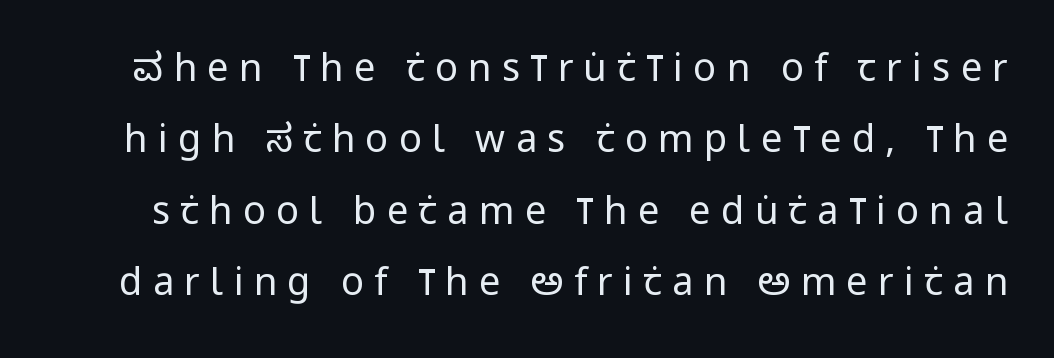
{"serif": "no", "italic": "no", "bold": "no", "weight": "regular", "width": "condensed", "stroke_contrast": "low", "x_height": "large", "monospaced": "no", "underline": "no", "line_spacing_ratio": 1.88, "letter_spacing": "wide", "letter_spacing_em": 0.27, "glyph_px": 38}
